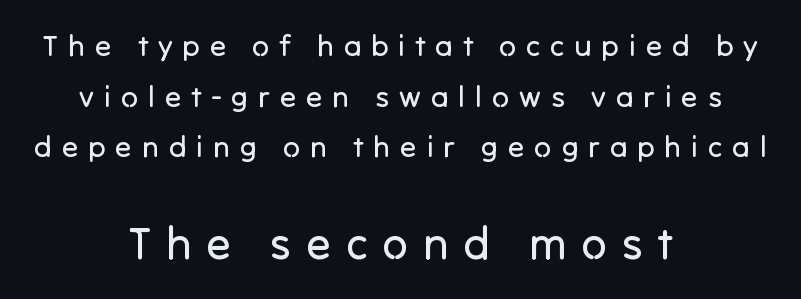
The type sits square on the baseline with zero lean. Size hierarchy here favors the trailing block over the leading one. Horizontally, the lines are justified to the midpoint only. A typesetter would call this heavily tracked-out type. Regarding serifs, this sample does without them.
